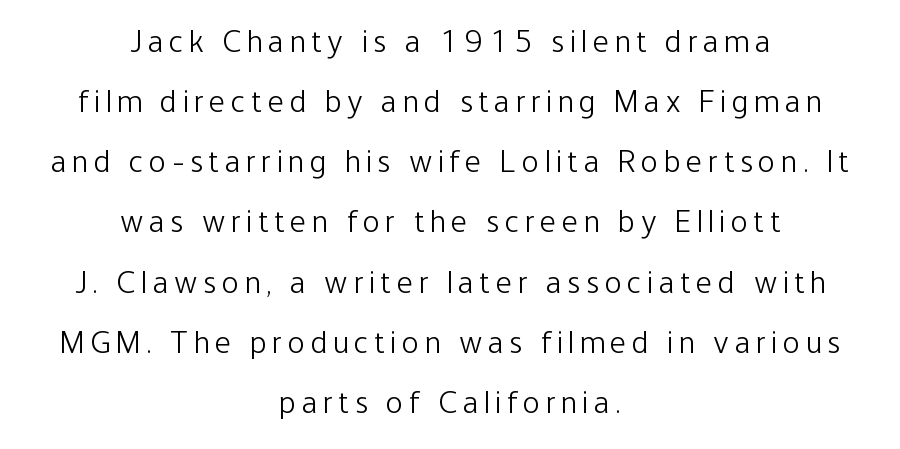
{"serif": "no", "italic": "no", "bold": "no", "weight": "light", "width": "condensed", "stroke_contrast": "low", "x_height": "medium", "monospaced": "no", "underline": "no", "align": "center", "line_spacing_ratio": 1.88, "glyph_px": 32}
